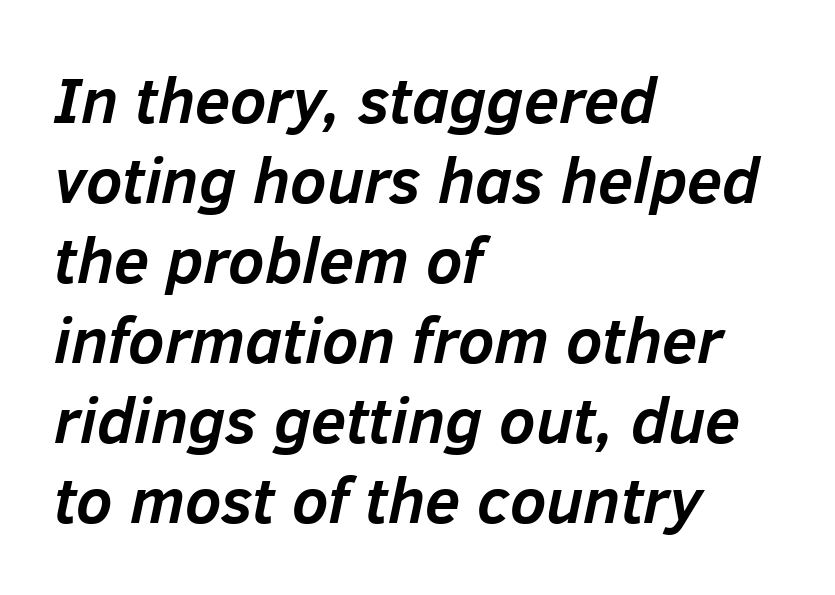
The image shows 64 px semibold type, italic (leaning right); set left-aligned, normal line spacing (1.25x), normal letter spacing, not underlined; low stroke contrast and a medium x-height.
